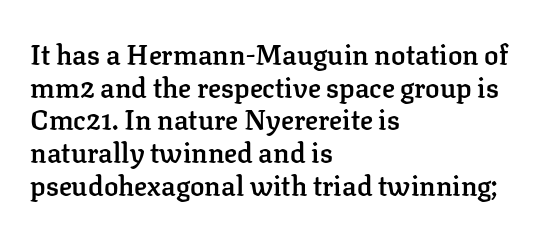
The rendering uses a semibold face; strokes are thickened but not to full bold. Inter-character spacing is left at the font's built-in metrics. Quick note: not italic, upright. Which margin do the lines hug? The left one — the right edge is uneven.
